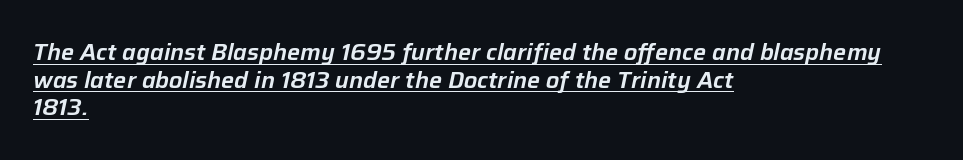
Quick note: italic. You could call the tracking neutral — neither tight nor loose. What decoration does the sample have? An underline. The lines in this sample share a left origin and differ only in where they stop.
